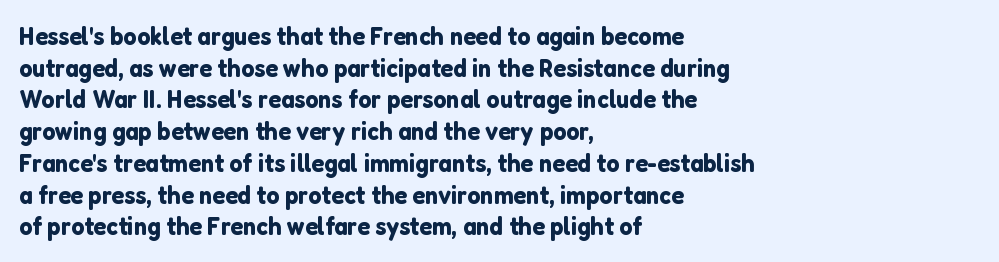
{"italic": "no", "underline": "no", "align": "left", "line_spacing_ratio": 1.22, "letter_spacing": "normal", "letter_spacing_em": 0.0, "glyph_px": 26}
